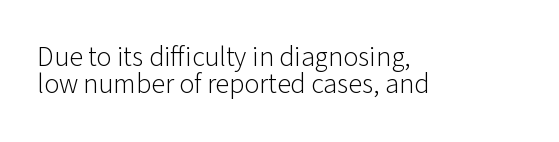
The image shows 28 px light sans-serif type, upright; set left-aligned, tight line spacing (0.95x), normal letter spacing, not underlined; low stroke contrast and a medium x-height.
